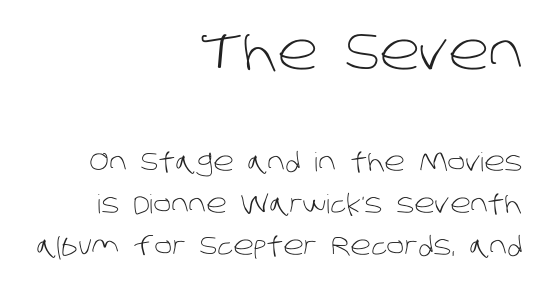
{"serif": "no", "bold": "no", "weight": "light", "width": "normal", "stroke_contrast": "low", "x_height": "large", "monospaced": "no", "underline": "no", "align": "right", "line_spacing": "normal", "line_spacing_ratio": 1.6, "letter_spacing": "normal", "letter_spacing_em": 0.0, "larger_block": "first", "size_ratio": 1.96, "glyph_px": 51}
